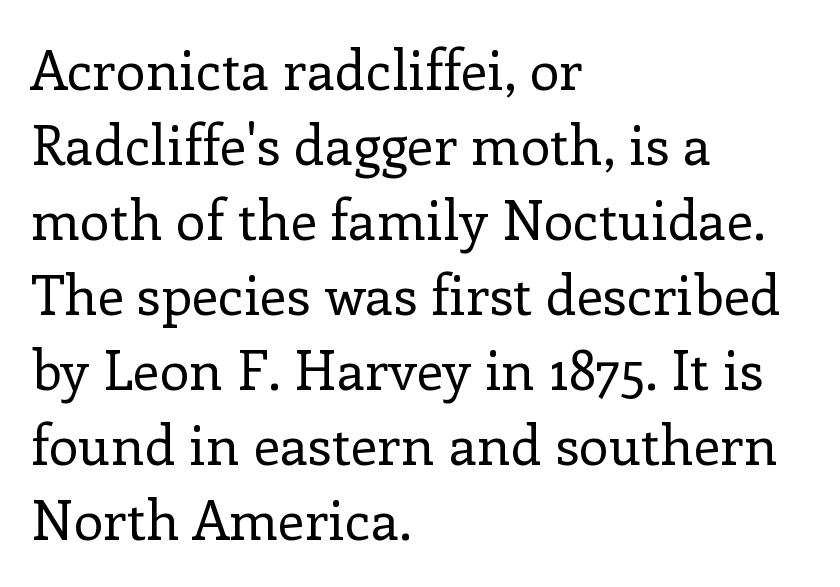
Q: Is the text bold? A: No.
Q: Is the text italic (slanted)? A: No, it is upright.
Q: Is the typeface a serif or a sans-serif typeface? A: Serif.
Q: Is the text underlined? A: No.
Q: How is the paragraph aligned? A: Left-aligned.
Q: Is the spacing between letters normal or unusually wide? A: Normal.
Q: Is the spacing between lines tight, normal or loose? A: Normal.
Q: Width (condensed, normal, or wide)? A: Normal.
Q: Stroke contrast? A: Low.
Q: x-height? A: Medium.
Q: Monospaced? A: No.
